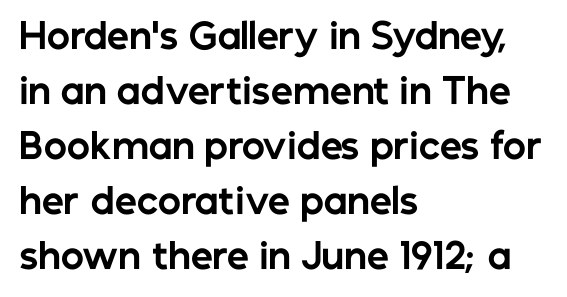
The image shows 35 px bold sans-serif type, upright; set left-aligned, normal line spacing (1.57x), normal letter spacing, not underlined; low stroke contrast and a medium x-height.
